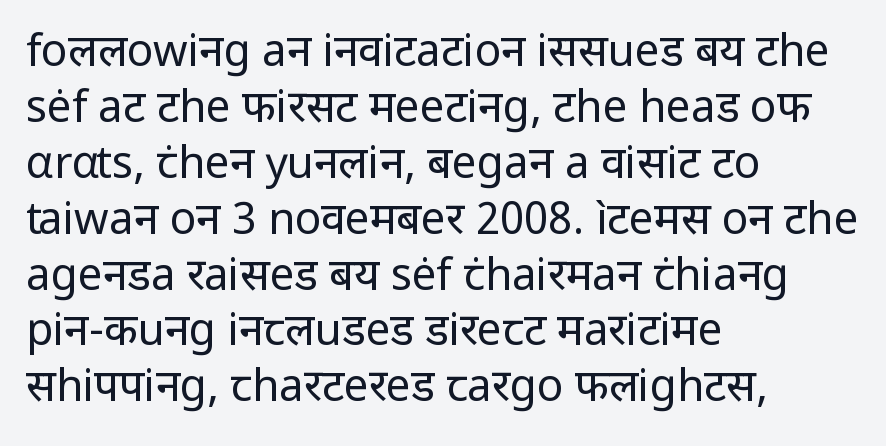
{"serif": "no", "italic": "no", "bold": "no", "weight": "regular", "width": "normal", "stroke_contrast": "low", "x_height": "medium", "monospaced": "no", "underline": "no", "align": "left", "line_spacing": "normal", "line_spacing_ratio": 1.27, "letter_spacing": "normal", "letter_spacing_em": 0.0, "glyph_px": 44}
